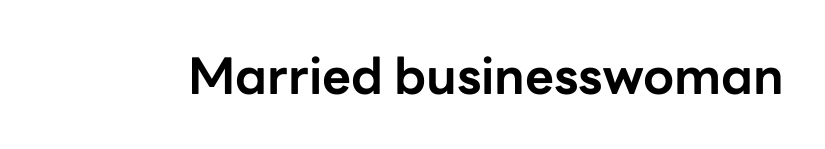
Q: Is the text bold? A: Yes.
Q: Is the text italic (slanted)? A: No, it is upright.
Q: Is the typeface a serif or a sans-serif typeface? A: Sans-serif.
Q: Is the text underlined? A: No.
Q: Is the spacing between letters normal or unusually wide? A: Normal.
Q: Width (condensed, normal, or wide)? A: Normal.
Q: Stroke contrast? A: Low.
Q: x-height? A: Medium.
Q: Monospaced? A: No.
